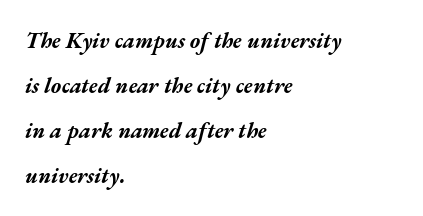
Q: Is the text bold? A: Yes.
Q: Is the text italic (slanted)? A: Yes, it leans right by about 17 degrees.
Q: Is the text underlined? A: No.
Q: How is the paragraph aligned? A: Left-aligned.
Q: Is the spacing between letters normal or unusually wide? A: Normal.
Q: Is the spacing between lines tight, normal or loose? A: Loose.
